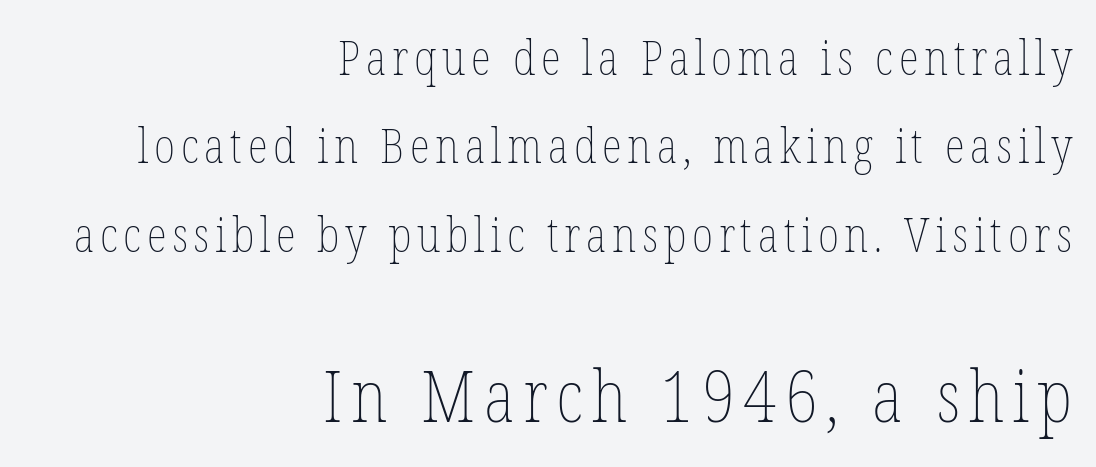
Q: Is the text bold? A: No.
Q: Is the text italic (slanted)? A: No, it is upright.
Q: Is the text underlined? A: No.
Q: How is the paragraph aligned? A: Right-aligned.
Q: Which block of text is set in a larger size, the first (top) or the second (bottom)? A: The second (bottom) one.
Q: Width (condensed, normal, or wide)? A: Condensed.
Q: Stroke contrast? A: Low.
Q: x-height? A: Medium.
Q: Monospaced? A: No.
